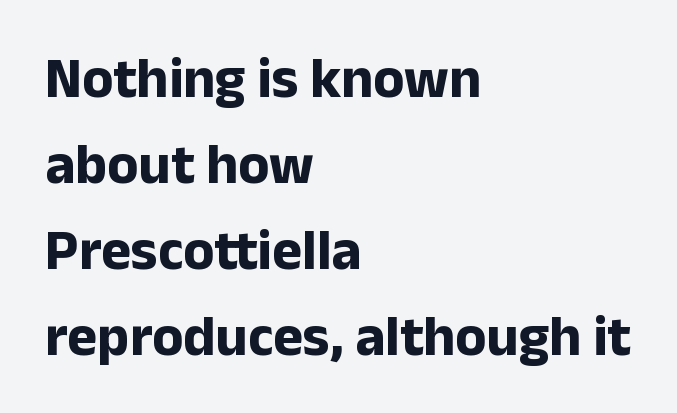
Q: Is the text bold? A: Yes.
Q: Is the text italic (slanted)? A: No, it is upright.
Q: Is the typeface a serif or a sans-serif typeface? A: Sans-serif.
Q: Is the text underlined? A: No.
Q: How is the paragraph aligned? A: Left-aligned.
Q: Is the spacing between letters normal or unusually wide? A: Normal.
Q: Is the spacing between lines tight, normal or loose? A: Normal.
Q: Width (condensed, normal, or wide)? A: Normal.
Q: Stroke contrast? A: Low.
Q: x-height? A: Medium.
Q: Monospaced? A: No.
